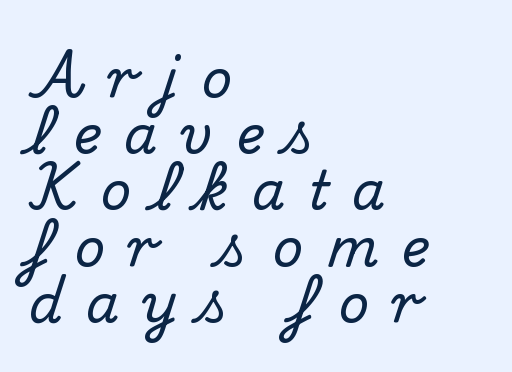
{"serif": "yes", "width": "normal", "stroke_contrast": "medium", "x_height": "small", "monospaced": "no", "underline": "no", "align": "left", "line_spacing": "tight", "line_spacing_ratio": 1.06, "letter_spacing": "wide", "letter_spacing_em": 0.44, "glyph_px": 53}
